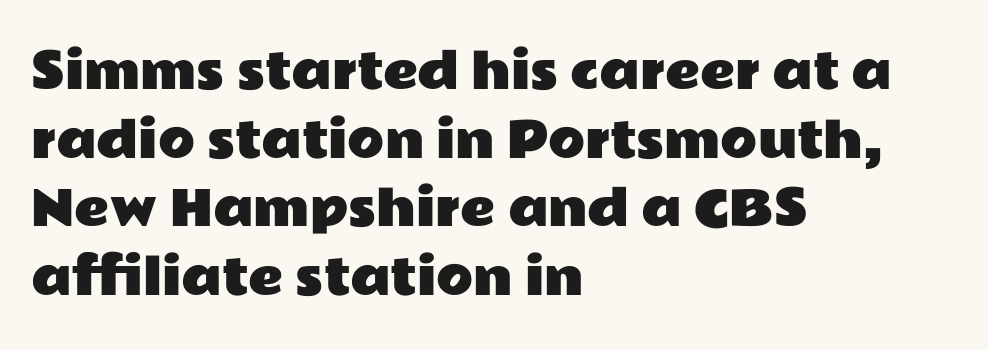
{"serif": "no", "italic": "no", "width": "wide", "stroke_contrast": "low", "x_height": "medium", "monospaced": "no", "underline": "no", "align": "left", "line_spacing": "normal", "line_spacing_ratio": 1.43, "letter_spacing": "normal", "letter_spacing_em": 0.0, "glyph_px": 48}
